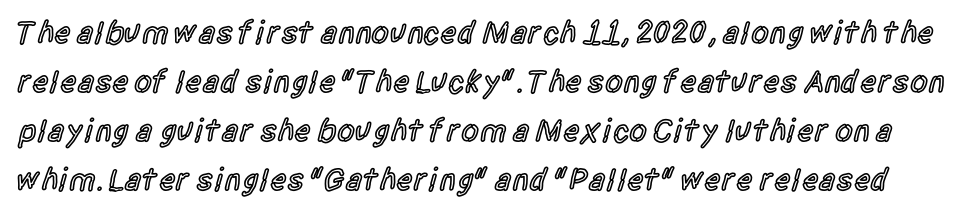
The image shows 32 px semibold, condensed sans-serif type; set normal line spacing (1.53x), normal letter spacing, not underlined; a large x-height.
